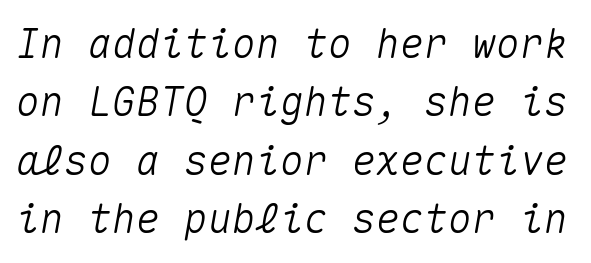
Reading down the column, the eye jumps a familiar distance to each next line. The letters march in equal steps, a hallmark of fixed-pitch type. Tracking value appears to be zero — textbook default spacing. Italic: yes, the glyphs are oblique. The foot of each line stays bare and open.
